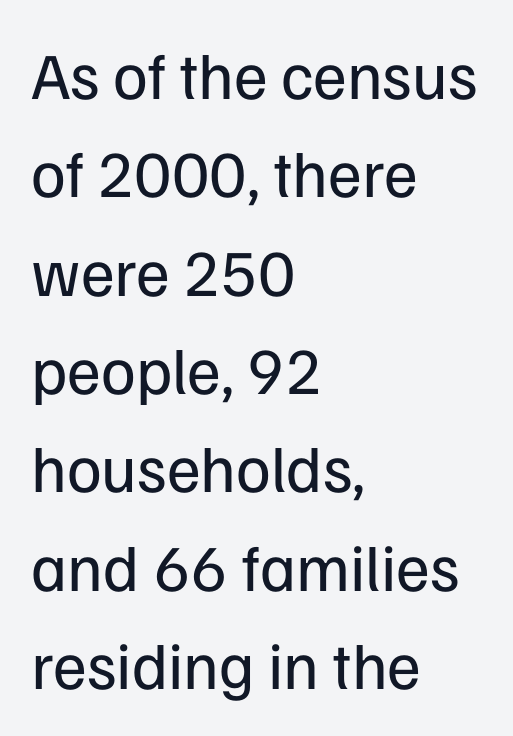
Nobody touched the tracking dial on this one. Notice how the passage keeps a crisp vertical edge on the left only. Do the characters align in a grid? No, the font is proportional. Leading: standard.
